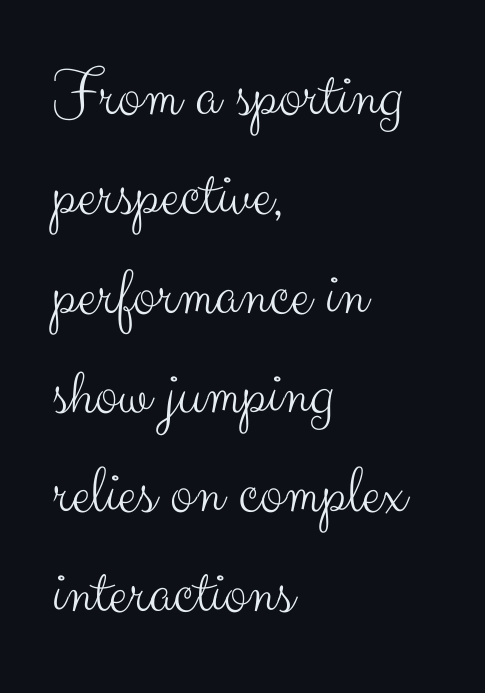
Letters have the restrained weight of plain body copy at most. Proportional: the letters do not fall into vertical columns. Successive baselines arrive at the customary interval. The typeface chosen for these lines omits serifs.
